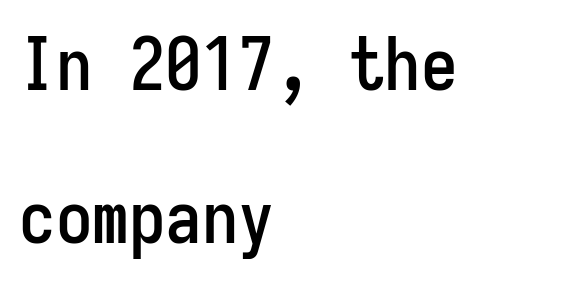
Q: Is the text italic (slanted)? A: No, it is upright.
Q: Is the typeface a serif or a sans-serif typeface? A: Sans-serif.
Q: Is the text underlined? A: No.
Q: How is the paragraph aligned? A: Left-aligned.
Q: Is the spacing between letters normal or unusually wide? A: Normal.
Q: Is the spacing between lines tight, normal or loose? A: Loose.
Q: Width (condensed, normal, or wide)? A: Condensed.
Q: Stroke contrast? A: Low.
Q: x-height? A: Medium.
Q: Monospaced? A: Yes.
